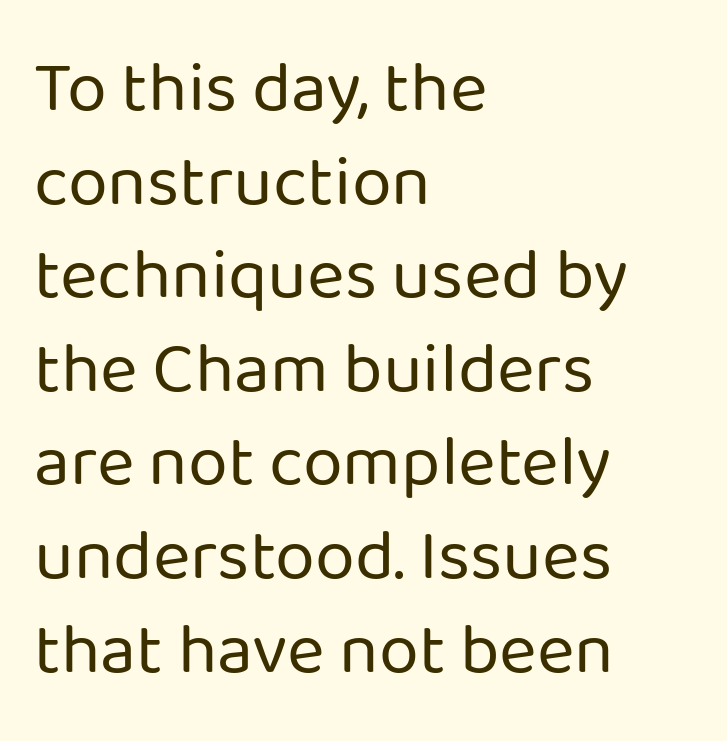
{"serif": "no", "italic": "no", "bold": "no", "weight": "regular", "width": "normal", "stroke_contrast": "low", "x_height": "medium", "monospaced": "no", "underline": "no", "align": "left", "line_spacing": "normal", "line_spacing_ratio": 1.3, "letter_spacing": "normal", "letter_spacing_em": 0.0, "glyph_px": 72}
